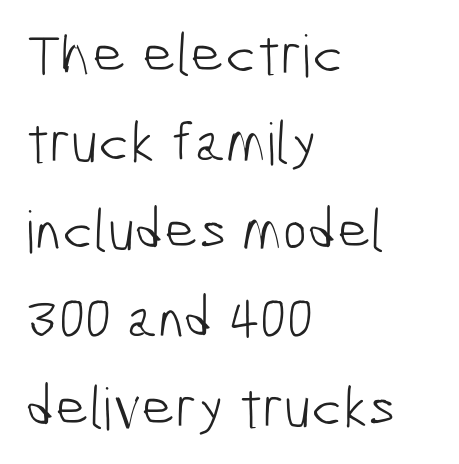
Serif or sans? Sans — the stroke terminals are bare. Beneath every word, the page is bare. Tracking here is standard; glyphs follow each other at the usual distance. This reads as an unemphasized weight, regular at the heaviest. Does the leading feel generous? No, just average.
